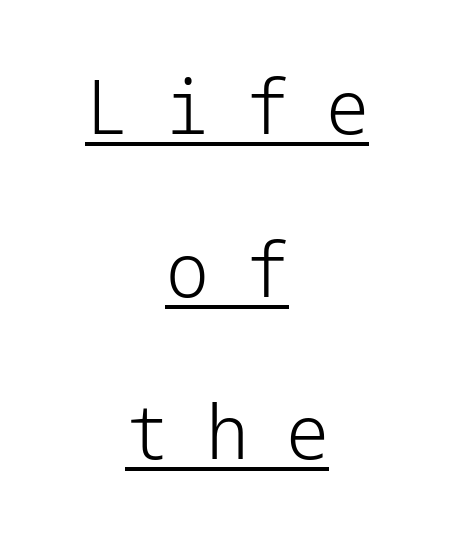
{"serif": "no", "italic": "no", "bold": "no", "weight": "light", "width": "normal", "stroke_contrast": "low", "x_height": "medium", "underline": "yes", "align": "center", "line_spacing": "loose", "line_spacing_ratio": 2.14, "letter_spacing": "wide", "letter_spacing_em": 0.49, "glyph_px": 76}
